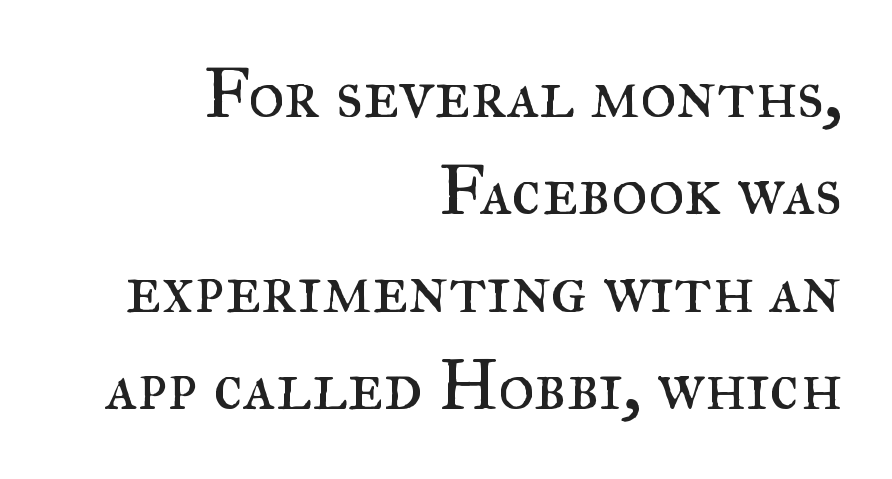
You could not count columns in this text — the font is proportionally spaced. Does extra space separate the letters? No, they use regular spacing. Stroke mass is kept to a normal reading level or below. The vertical gap from one line to the next is medium.
